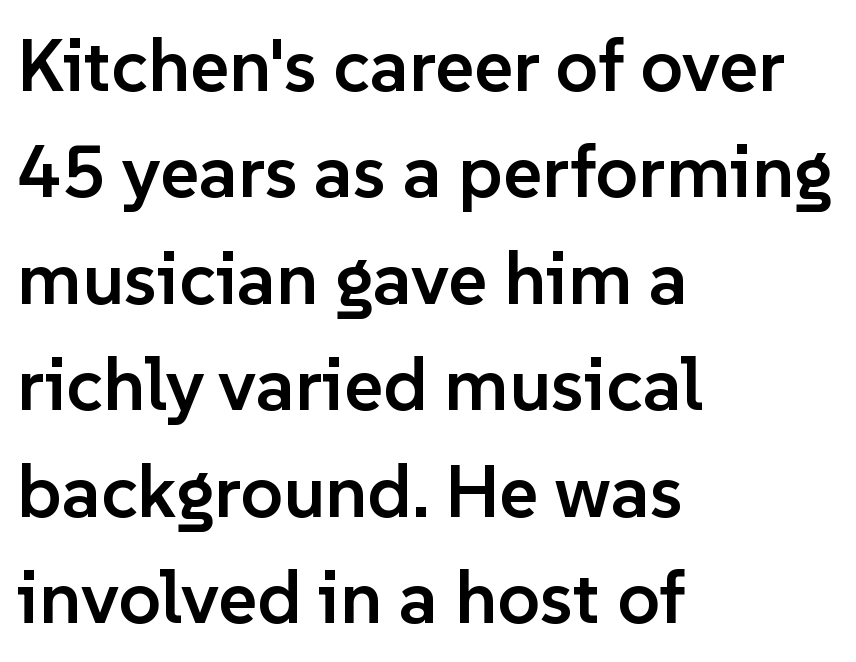
Q: Is the text bold? A: Semi-bold.
Q: Is the text italic (slanted)? A: No, it is upright.
Q: Is the typeface a serif or a sans-serif typeface? A: Sans-serif.
Q: Is the text underlined? A: No.
Q: How is the paragraph aligned? A: Left-aligned.
Q: Is the spacing between letters normal or unusually wide? A: Normal.
Q: Is the spacing between lines tight, normal or loose? A: Normal.
Q: Width (condensed, normal, or wide)? A: Normal.
Q: Stroke contrast? A: Low.
Q: x-height? A: Medium.
Q: Monospaced? A: No.
